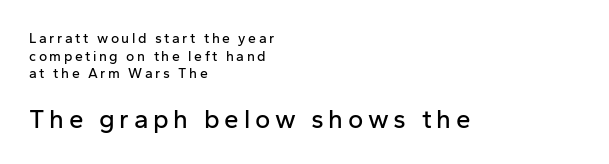
The image shows 26 px text type, upright; set left-aligned, normal line spacing (1.26x), not underlined; the second (bottom) block is 1.86x larger.
